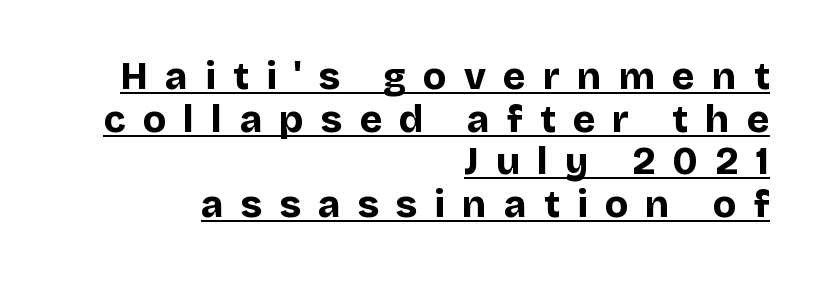
{"serif": "no", "italic": "no", "bold": "yes", "weight": "bold", "width": "normal", "stroke_contrast": "low", "x_height": "large", "monospaced": "no", "underline": "yes", "align": "right", "line_spacing": "tight", "line_spacing_ratio": 1.12, "letter_spacing": "wide", "letter_spacing_em": 0.46, "glyph_px": 38}
